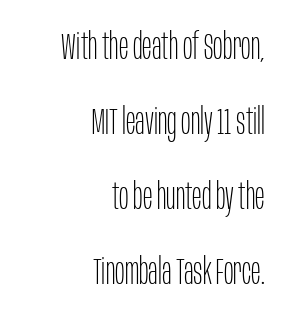
The specimen omits any rule beneath the text block's lines. The line-height multiplier appears high, well above default. Unlike a traditional serif, this face leaves its strokes unadorned. Casual observation: everything's shoved over to the right. On a weight scale, this lands at 450 or below.
